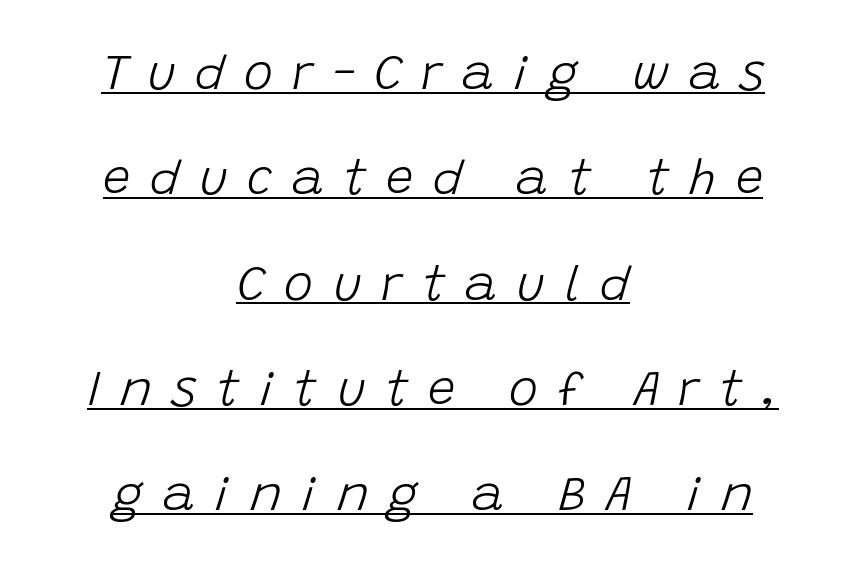
The image shows 49 px light type, italic (leaning right); set centered, loose line spacing (2.15x), unusually wide letter spacing (+0.4 em), underlined; low stroke contrast and a large x-height.
